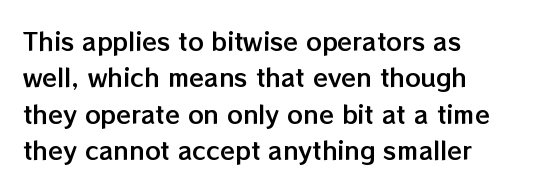
A normal amount of white space separates one row of letters from the next. Is there any slant? The stems are plumb. Nobody touched the tracking dial on this one. Quick note: underline off.
